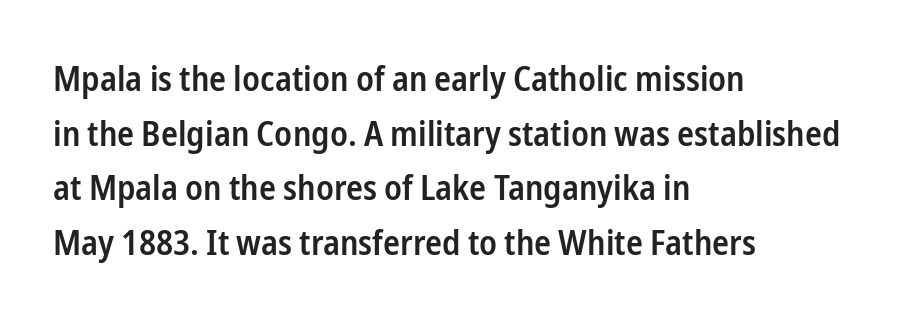
The image shows 35 px semibold, condensed sans-serif type, upright; set left-aligned, normal line spacing (1.56x), normal letter spacing, not underlined; low stroke contrast and a medium x-height.
